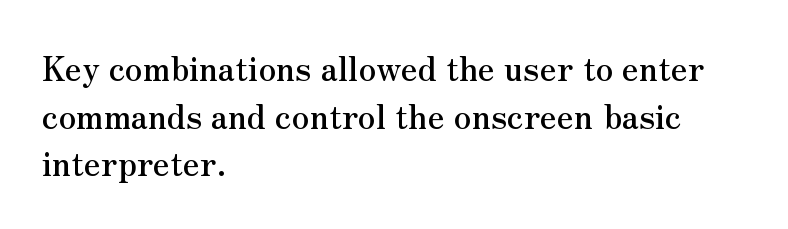
Q: Is the text italic (slanted)? A: No, it is upright.
Q: Is the typeface a serif or a sans-serif typeface? A: Serif.
Q: Is the text underlined? A: No.
Q: How is the paragraph aligned? A: Left-aligned.
Q: Is the spacing between letters normal or unusually wide? A: Normal.
Q: Is the spacing between lines tight, normal or loose? A: Normal.
Q: Width (condensed, normal, or wide)? A: Normal.
Q: Stroke contrast? A: Medium.
Q: x-height? A: Small.
Q: Monospaced? A: No.
